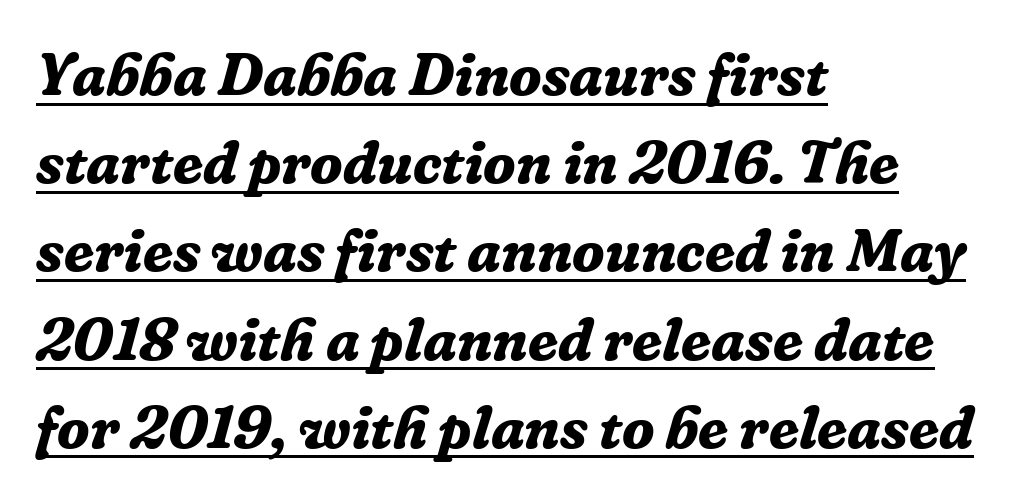
Pretty heavy lettering here — definitely bold. Every character sits at an angle, as italics do. Looks like regular typesetting: each glyph gets only the width it needs. Visually the block forms a straight wall on the left and a jagged coastline on the right.
